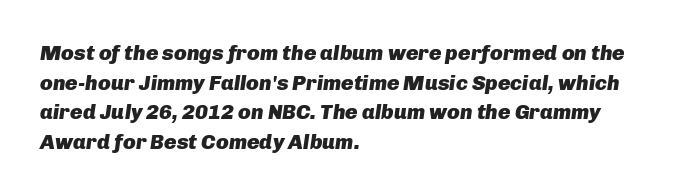
Q: Is the text bold? A: Yes.
Q: Is the text italic (slanted)? A: Yes, it leans right by about 8 degrees.
Q: Is the text underlined? A: No.
Q: How is the paragraph aligned? A: Left-aligned.
Q: Is the spacing between letters normal or unusually wide? A: Normal.
Q: Is the spacing between lines tight, normal or loose? A: Normal.
